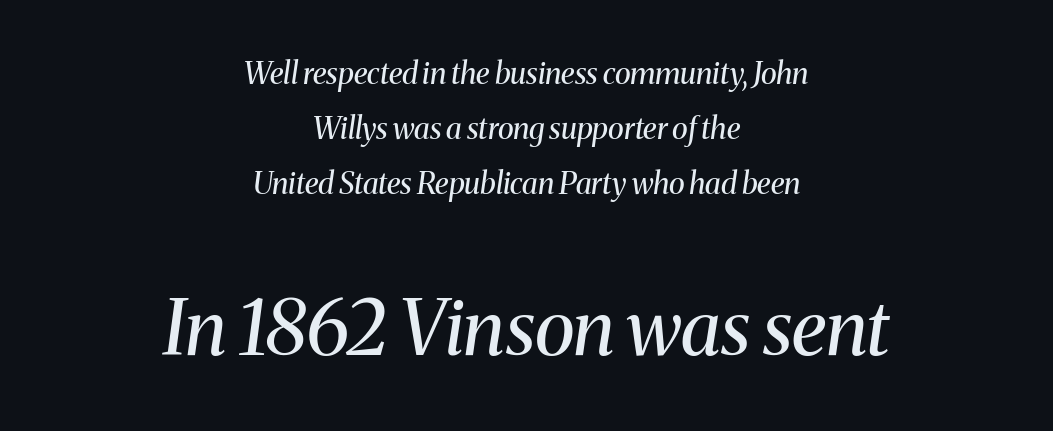
{"serif": "yes", "italic": "yes", "lean": "right", "slant_degrees": 8, "bold": "no", "weight": "regular", "width": "normal", "stroke_contrast": "medium", "x_height": "medium", "monospaced": "no", "underline": "no", "align": "center", "line_spacing_ratio": 1.84, "letter_spacing": "normal", "letter_spacing_em": 0.0, "larger_block": "second", "size_ratio": 2.53, "glyph_px": 76}
